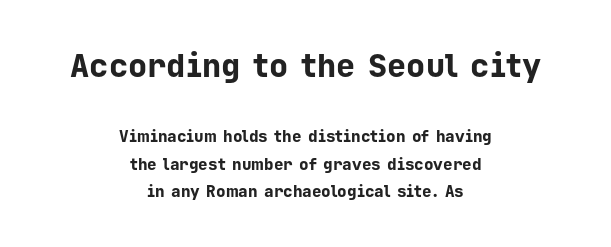
The image shows 32 px bold sans-serif type, upright, monospaced; set centered, line spacing 1.73x, normal letter spacing, not underlined; the first (top) block is 2.0x larger; low stroke contrast and a medium x-height.
